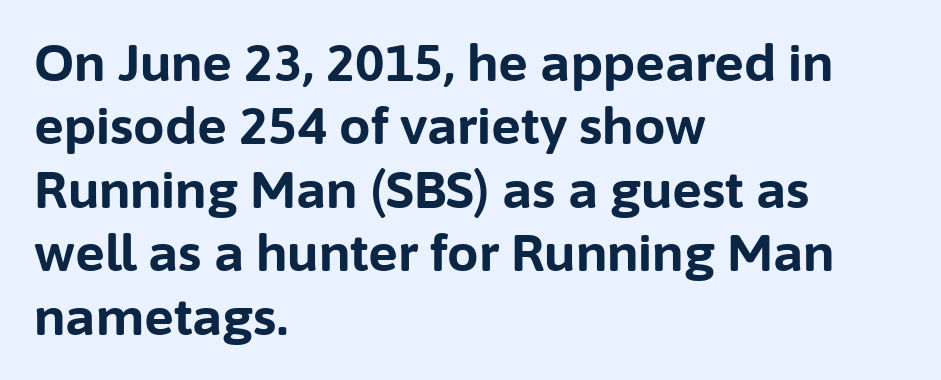
If you drew a ruler down the left edge, every line would touch it. Nothing unusual about the tracking: characters are spaced as the font intends. In terms of leading, this rendering sits right in the middle. Typographic density is high because the face is bold. Underline: absent. Does the type have serifs? No, each stem ends abruptly.
